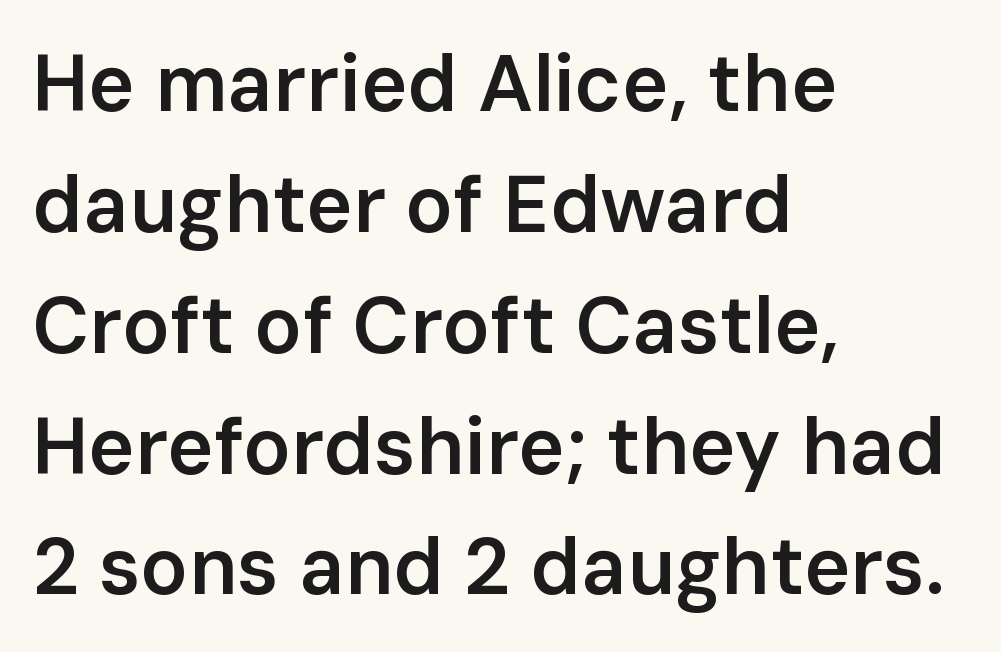
{"serif": "no", "italic": "no", "bold": "semi", "weight": "semibold", "width": "normal", "stroke_contrast": "low", "x_height": "medium", "monospaced": "no", "underline": "no", "align": "left", "line_spacing": "normal", "line_spacing_ratio": 1.53, "letter_spacing": "normal", "letter_spacing_em": 0.0, "glyph_px": 79}
